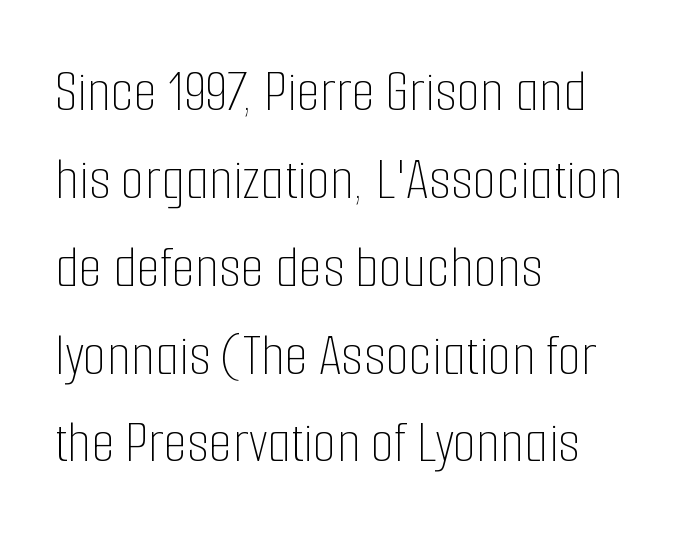
The image shows 61 px thin, condensed type, upright; set left-aligned, normal line spacing (1.44x), normal letter spacing, not underlined; low stroke contrast and a medium x-height.
